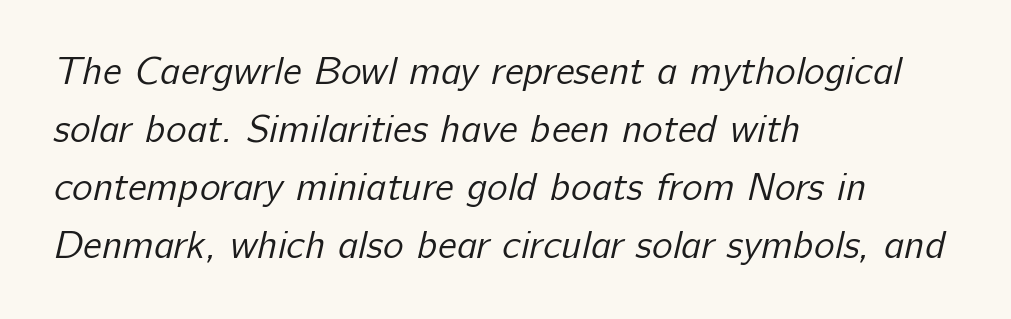
Do the characters align in a grid? No, the font is proportional. Alignment: flush left. The font sits on the lighter half of the weight spectrum, regular included. In terms of letterspacing, this is plain default setting. The rendering shows plain stroke endings on the letterforms — a sans-serif design.
